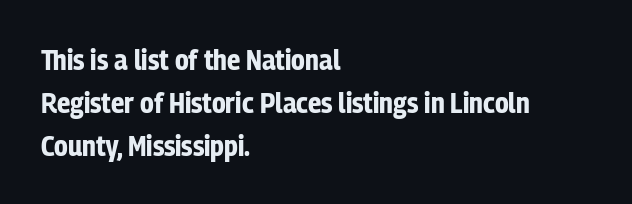
Q: Is the text bold? A: Yes.
Q: Is the text italic (slanted)? A: No, it is upright.
Q: Is the typeface a serif or a sans-serif typeface? A: Sans-serif.
Q: Is the text underlined? A: No.
Q: How is the paragraph aligned? A: Left-aligned.
Q: Is the spacing between letters normal or unusually wide? A: Normal.
Q: Is the spacing between lines tight, normal or loose? A: Normal.
Q: Width (condensed, normal, or wide)? A: Condensed.
Q: Stroke contrast? A: Low.
Q: x-height? A: Medium.
Q: Monospaced? A: No.
